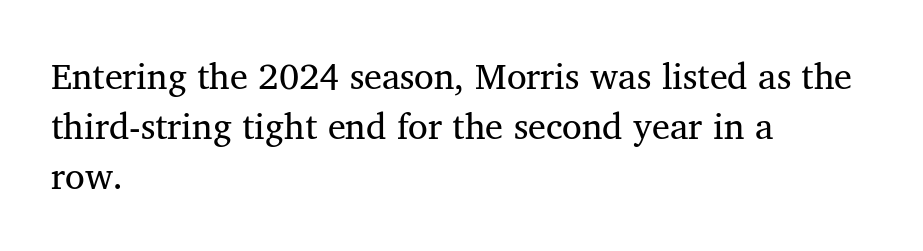
{"serif": "yes", "bold": "no", "weight": "regular", "width": "normal", "stroke_contrast": "medium", "x_height": "medium", "monospaced": "no", "underline": "no", "align": "left", "line_spacing": "normal", "line_spacing_ratio": 1.39, "letter_spacing": "normal", "letter_spacing_em": 0.0, "glyph_px": 36}
